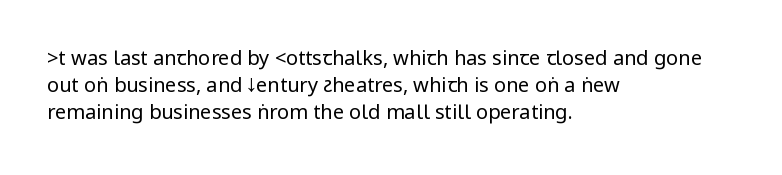
Q: Is the text bold? A: No.
Q: Is the text italic (slanted)? A: No, it is upright.
Q: Is the text underlined? A: No.
Q: How is the paragraph aligned? A: Left-aligned.
Q: Is the spacing between letters normal or unusually wide? A: Normal.
Q: Is the spacing between lines tight, normal or loose? A: Normal.
